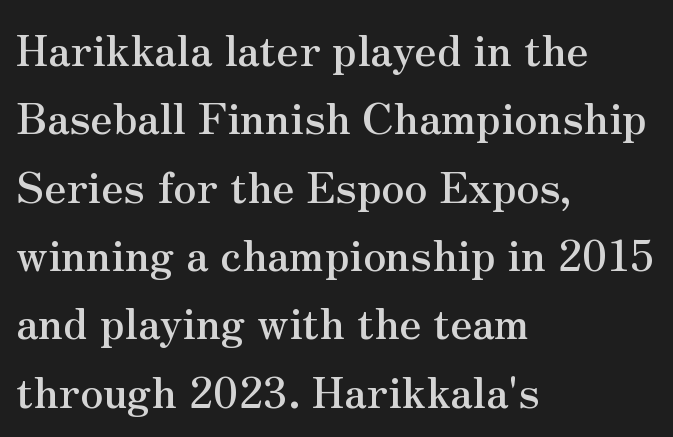
{"serif": "yes", "italic": "no", "width": "normal", "stroke_contrast": "medium", "x_height": "small", "monospaced": "no", "underline": "no", "align": "left", "line_spacing": "normal", "line_spacing_ratio": 1.59, "letter_spacing": "normal", "letter_spacing_em": 0.0, "glyph_px": 43}
